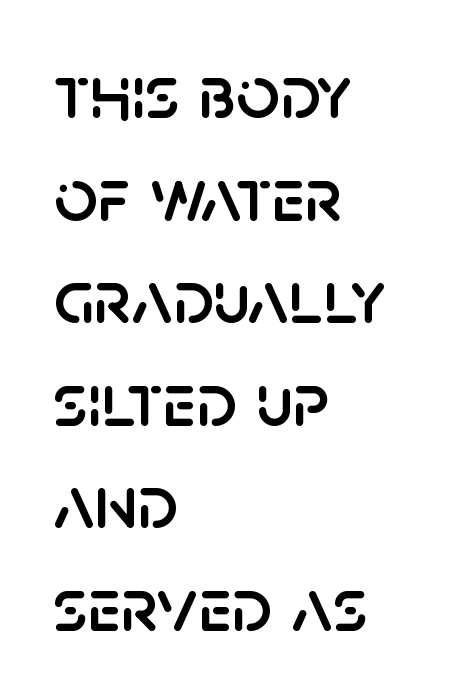
The image shows 76 px sans-serif type, upright; set left-aligned, normal line spacing (1.35x), normal letter spacing, not underlined; low stroke contrast and a large x-height.
